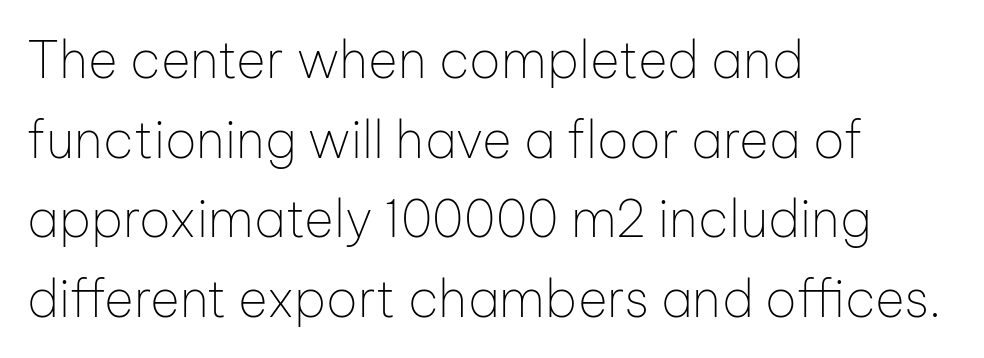
Q: Is the text bold? A: No.
Q: Is the text italic (slanted)? A: No, it is upright.
Q: Is the typeface a serif or a sans-serif typeface? A: Sans-serif.
Q: Is the text underlined? A: No.
Q: How is the paragraph aligned? A: Left-aligned.
Q: Is the spacing between letters normal or unusually wide? A: Normal.
Q: Is the spacing between lines tight, normal or loose? A: Normal.
Q: Width (condensed, normal, or wide)? A: Normal.
Q: Stroke contrast? A: Low.
Q: x-height? A: Medium.
Q: Monospaced? A: No.
